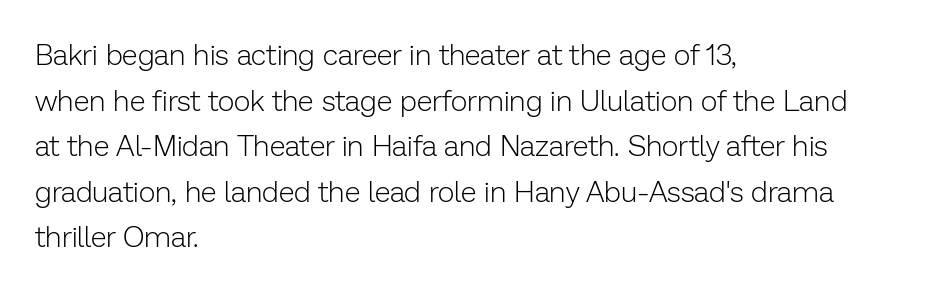
The image shows 29 px light sans-serif type, upright; set left-aligned, normal line spacing (1.57x), normal letter spacing, not underlined; low stroke contrast and a medium x-height.
